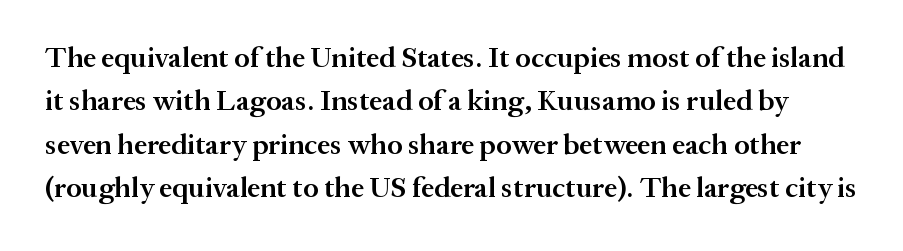
Q: Is the text bold? A: Semi-bold.
Q: Is the text italic (slanted)? A: No, it is upright.
Q: Is the typeface a serif or a sans-serif typeface? A: Serif.
Q: Is the text underlined? A: No.
Q: Is the spacing between letters normal or unusually wide? A: Normal.
Q: Is the spacing between lines tight, normal or loose? A: Normal.
Q: Width (condensed, normal, or wide)? A: Normal.
Q: Stroke contrast? A: Medium.
Q: x-height? A: Medium.
Q: Monospaced? A: No.
